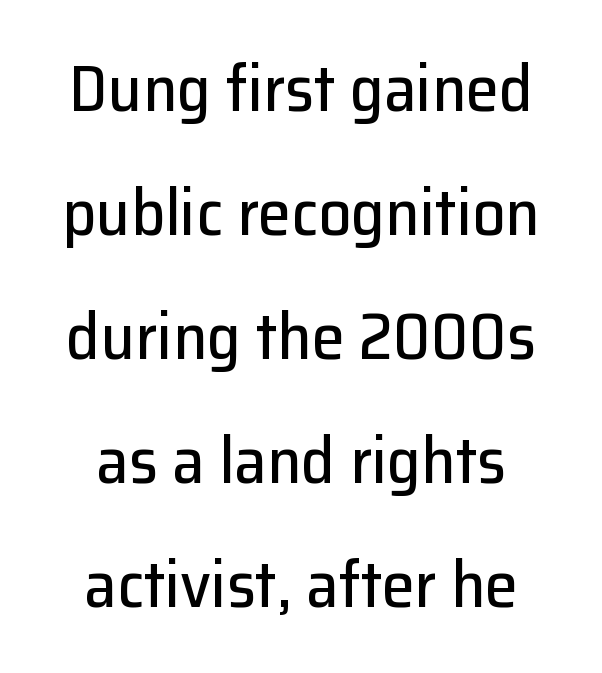
{"serif": "no", "italic": "no", "width": "normal", "stroke_contrast": "low", "x_height": "medium", "monospaced": "no", "underline": "no", "align": "center", "line_spacing_ratio": 1.88, "letter_spacing": "normal", "letter_spacing_em": 0.0, "glyph_px": 66}
